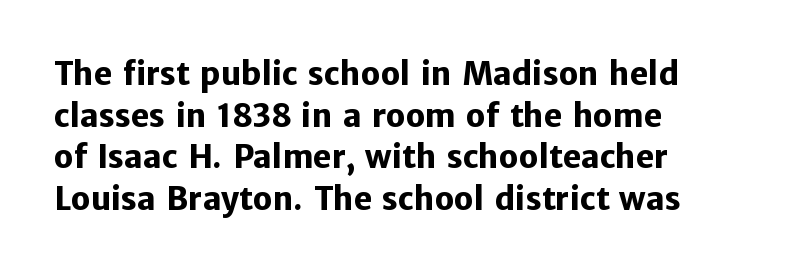
The image shows 31 px heavy sans-serif type, upright; set left-aligned, normal line spacing (1.34x), normal letter spacing, not underlined; low stroke contrast and a medium x-height.
